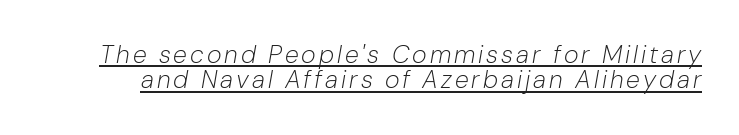
The face used here has a pronounced slope to its letters. A typographer would call this underscored text. Letters have the restrained weight of plain body copy at most. Honestly, the rows look squashed on top of each other.
